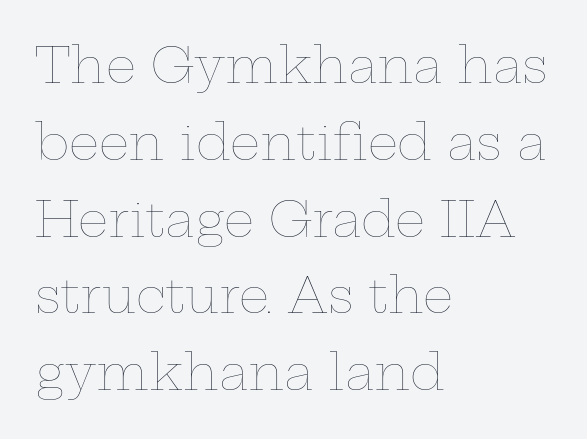
The image shows 48 px thin, wide type, upright; set left-aligned, normal line spacing (1.6x), normal letter spacing, not underlined; low stroke contrast and a medium x-height.
